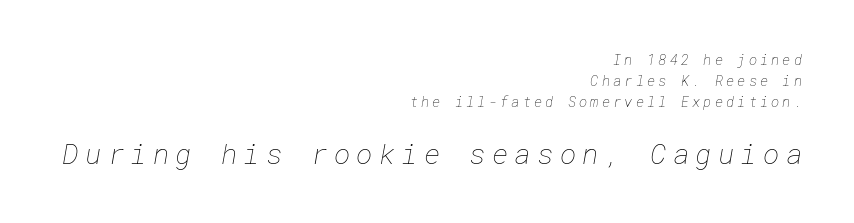
The image shows 28 px thin type; set right-aligned, normal line spacing (1.51x), unusually wide letter spacing (+0.22 em), not underlined; the second (bottom) block is 2.0x larger; low stroke contrast and a medium x-height.
